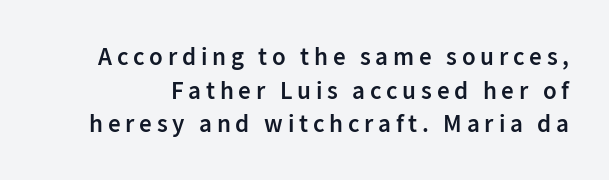
{"italic": "no", "bold": "semi", "underline": "no", "line_spacing": "normal", "line_spacing_ratio": 1.35, "glyph_px": 25}
